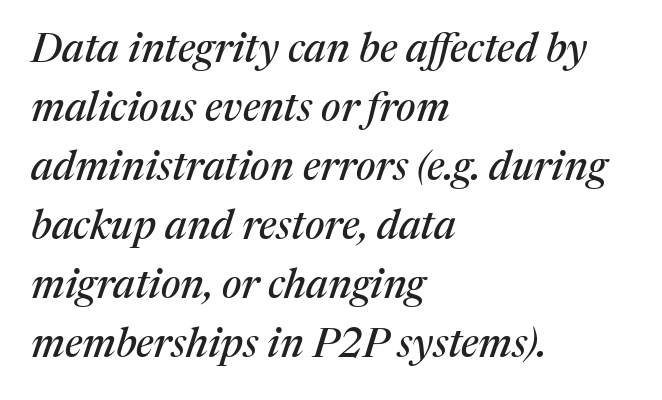
{"serif": "yes", "italic": "yes", "lean": "right", "slant_degrees": 17, "width": "normal", "stroke_contrast": "medium", "x_height": "medium", "monospaced": "no", "underline": "no", "align": "left", "line_spacing": "normal", "line_spacing_ratio": 1.44, "letter_spacing": "normal", "letter_spacing_em": 0.0, "glyph_px": 41}
